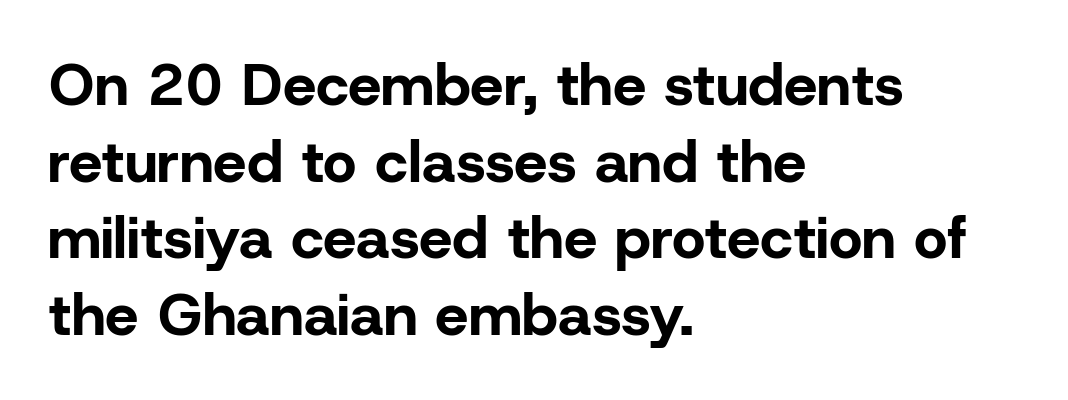
Q: Is the text bold? A: Yes.
Q: Is the text italic (slanted)? A: No, it is upright.
Q: Is the typeface a serif or a sans-serif typeface? A: Sans-serif.
Q: Is the text underlined? A: No.
Q: How is the paragraph aligned? A: Left-aligned.
Q: Is the spacing between letters normal or unusually wide? A: Normal.
Q: Is the spacing between lines tight, normal or loose? A: Normal.
Q: Width (condensed, normal, or wide)? A: Normal.
Q: Stroke contrast? A: Low.
Q: x-height? A: Medium.
Q: Monospaced? A: No.
